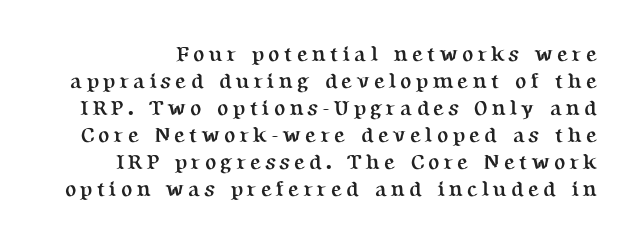
The image shows 21 px bold type, upright; set normal line spacing (1.29x), not underlined.
